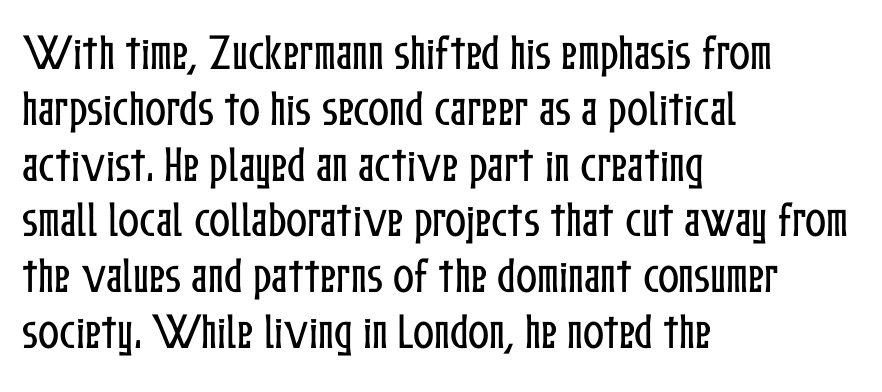
{"italic": "no", "width": "condensed", "stroke_contrast": "low", "x_height": "medium", "monospaced": "no", "underline": "no", "align": "left", "line_spacing": "normal", "line_spacing_ratio": 1.43, "letter_spacing": "normal", "letter_spacing_em": 0.0, "glyph_px": 39}
